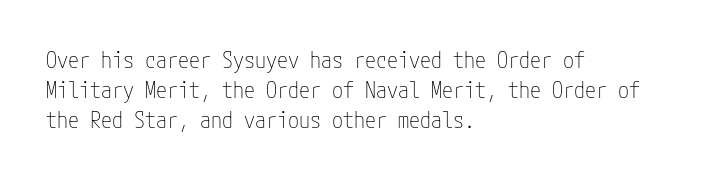
Q: Is the text bold? A: No.
Q: Is the text italic (slanted)? A: No, it is upright.
Q: Is the text underlined? A: No.
Q: How is the paragraph aligned? A: Left-aligned.
Q: Is the spacing between letters normal or unusually wide? A: Normal.
Q: Is the spacing between lines tight, normal or loose? A: Normal.
